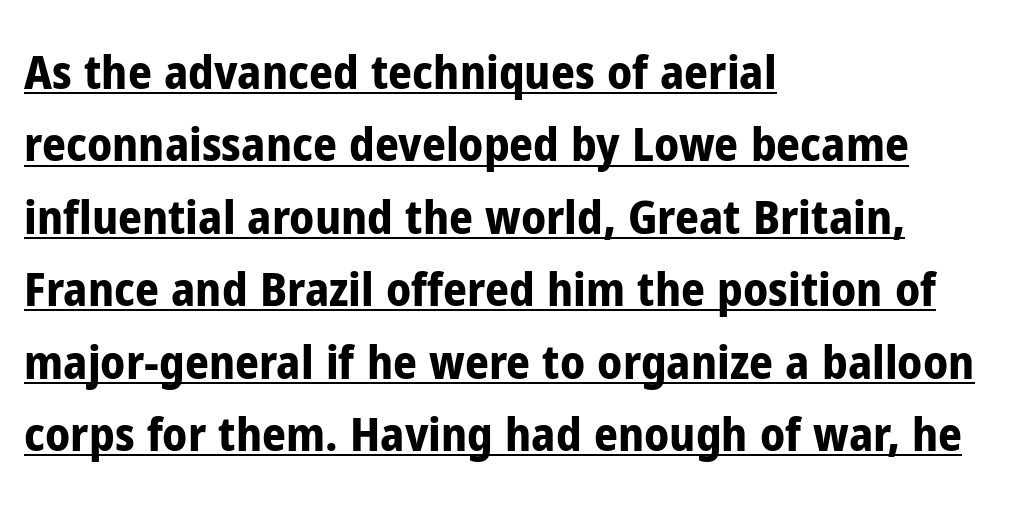
Q: Is the text bold? A: Yes.
Q: Is the text italic (slanted)? A: No, it is upright.
Q: Is the typeface a serif or a sans-serif typeface? A: Sans-serif.
Q: Is the text underlined? A: Yes.
Q: How is the paragraph aligned? A: Left-aligned.
Q: Is the spacing between letters normal or unusually wide? A: Normal.
Q: Is the spacing between lines tight, normal or loose? A: Normal.
Q: Width (condensed, normal, or wide)? A: Condensed.
Q: Stroke contrast? A: Low.
Q: x-height? A: Medium.
Q: Monospaced? A: No.
